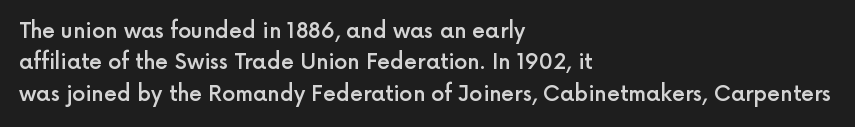
The image shows 21 px text type, upright; set left-aligned, normal line spacing (1.49x), normal letter spacing, not underlined.
